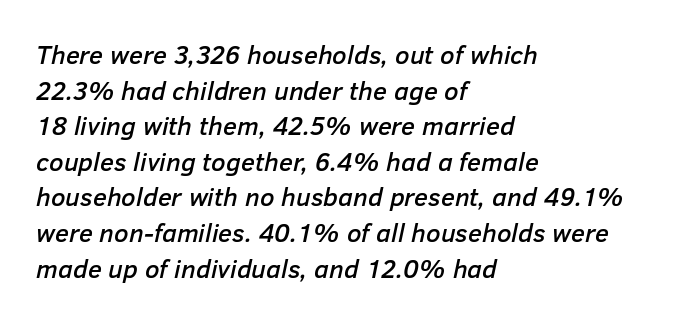
In terms of leading, this rendering sits right in the middle. One-word summary of the alignment: left. Words appear dense and cohesive because spacing is normal. Italic? Definitely — the glyphs are oblique.
